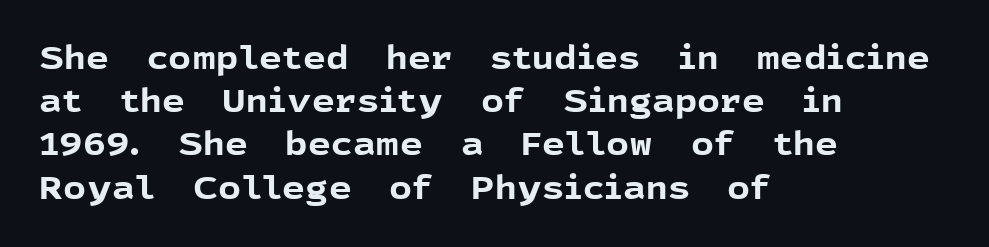
Characters follow at the spacing the type designer built in. Does the weight exceed regular? Yes, all the way to bold. The block of text has a typical density, with ordinary space between rows. This sample uses a sans-serif face.
